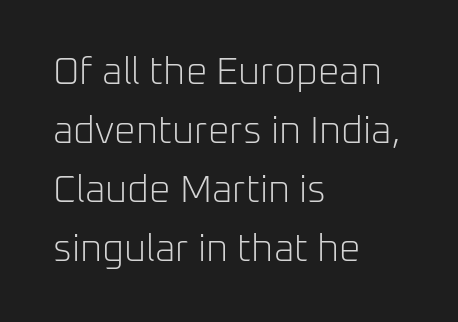
Q: Is the text bold? A: No.
Q: Is the text italic (slanted)? A: No, it is upright.
Q: Is the typeface a serif or a sans-serif typeface? A: Sans-serif.
Q: Is the text underlined? A: No.
Q: How is the paragraph aligned? A: Left-aligned.
Q: Is the spacing between letters normal or unusually wide? A: Normal.
Q: Is the spacing between lines tight, normal or loose? A: Normal.
Q: Width (condensed, normal, or wide)? A: Normal.
Q: Stroke contrast? A: Low.
Q: x-height? A: Medium.
Q: Monospaced? A: No.
